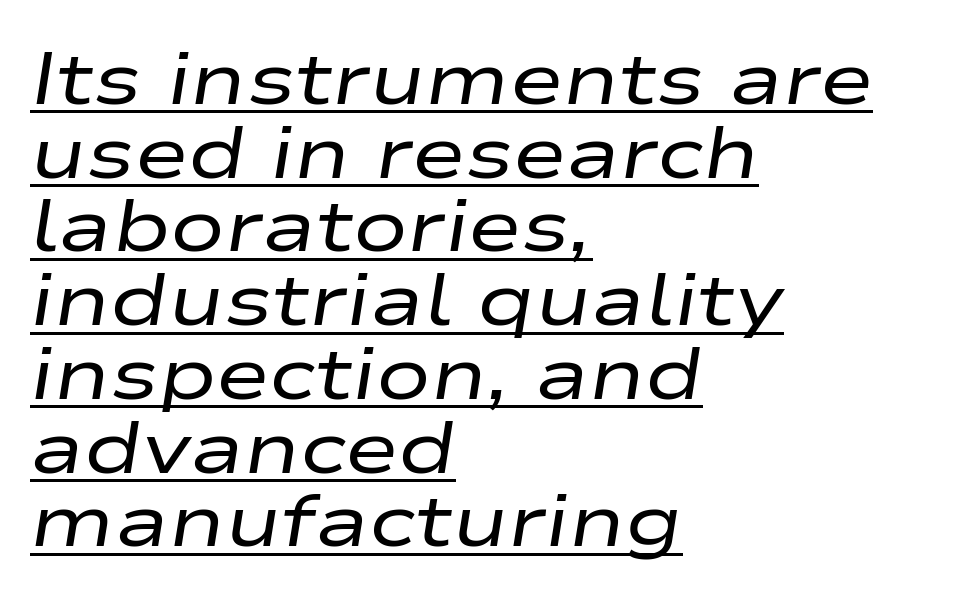
Compared with typical paragraphs, the rows here are closer together. These lines stack with their left ends in a neat column. Is this a heavy cut? Hardly; it is regular or lighter. The rendering uses the underline text-decoration.
